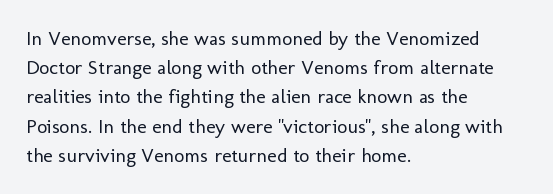
Q: Is the text bold? A: No.
Q: Is the text italic (slanted)? A: No, it is upright.
Q: Is the text underlined? A: No.
Q: How is the paragraph aligned? A: Left-aligned.
Q: Is the spacing between letters normal or unusually wide? A: Normal.
Q: Is the spacing between lines tight, normal or loose? A: Normal.
